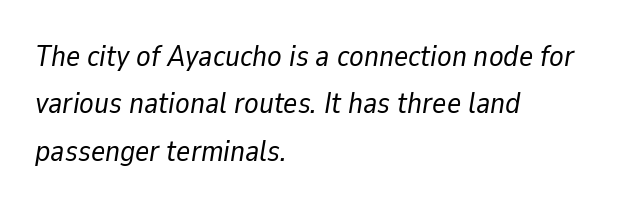
Q: Is the text bold? A: No.
Q: Is the text italic (slanted)? A: Yes, it leans right by about 9 degrees.
Q: Is the text underlined? A: No.
Q: How is the paragraph aligned? A: Left-aligned.
Q: Is the spacing between letters normal or unusually wide? A: Normal.
Q: Is the spacing between lines tight, normal or loose? A: Normal.
Q: Width (condensed, normal, or wide)? A: Normal.
Q: Stroke contrast? A: Low.
Q: x-height? A: Medium.
Q: Monospaced? A: No.
